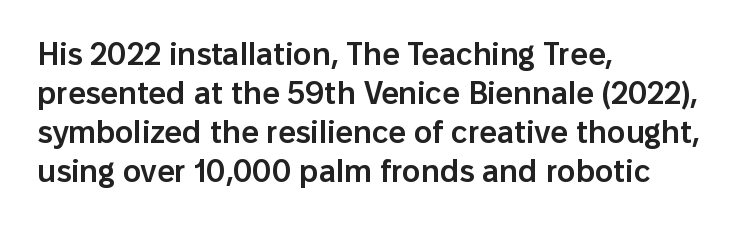
{"serif": "no", "italic": "no", "bold": "semi", "weight": "semibold", "width": "normal", "stroke_contrast": "low", "x_height": "medium", "monospaced": "no", "underline": "no", "align": "left", "line_spacing": "normal", "line_spacing_ratio": 1.26, "letter_spacing": "normal", "letter_spacing_em": 0.0, "glyph_px": 31}
